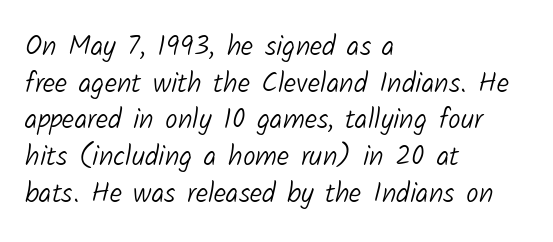
The rendering anchors every line to the left-hand side. Stroke thickness stays within the range of a standard reading face or lighter. Standard letterfit; no display-style spreading of the glyphs. Glance below the letters and you will spot only blank space.
